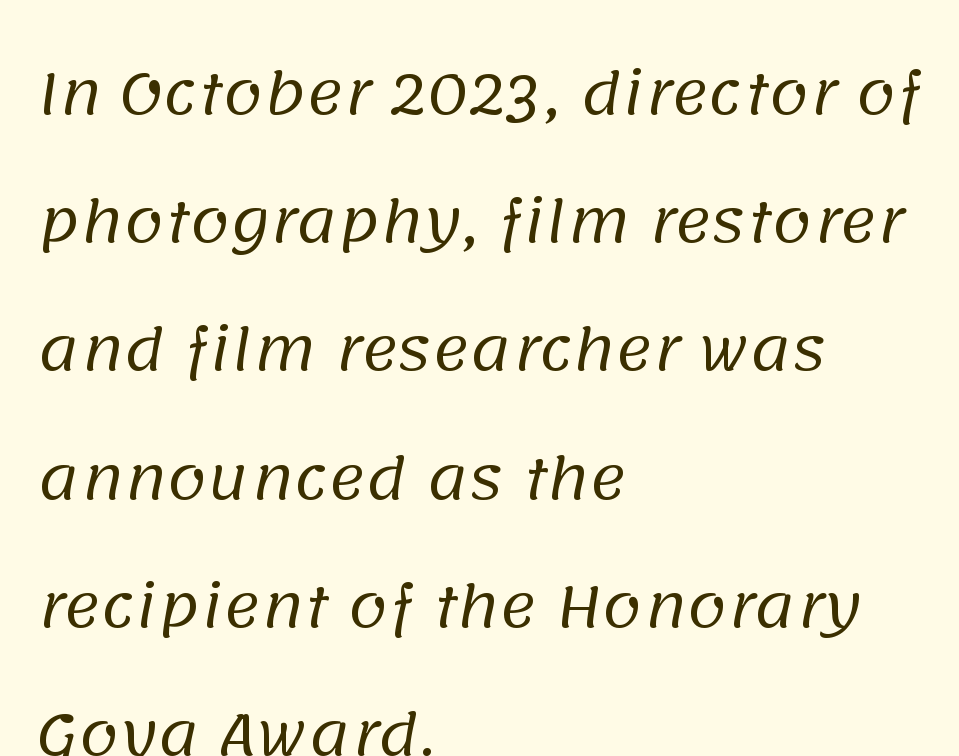
You could not count columns in this text — the font is proportionally spaced. Typographically, this falls in the sans-serif category. A student would call this left alignment; a typographer would say flush left, rag right. A bare baseline throughout the passage. Vertical stems look standard width or narrower in stroke.
